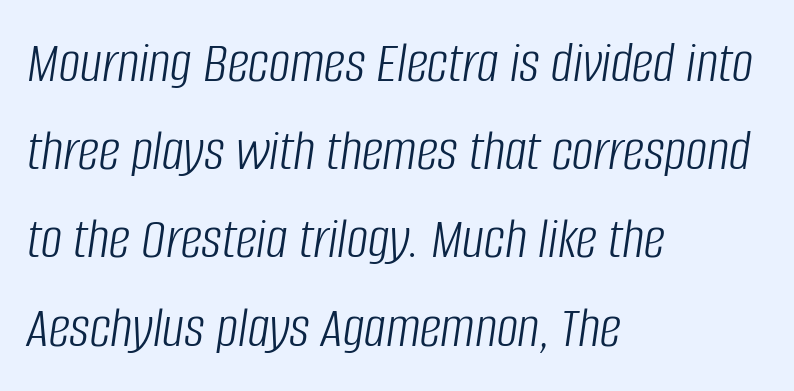
Q: Is the text bold? A: No.
Q: Is the text italic (slanted)? A: Yes, it leans right by about 8 degrees.
Q: Is the text underlined? A: No.
Q: How is the paragraph aligned? A: Left-aligned.
Q: Is the spacing between letters normal or unusually wide? A: Normal.
Q: Is the spacing between lines tight, normal or loose? A: Normal.
Q: Width (condensed, normal, or wide)? A: Condensed.
Q: Stroke contrast? A: Low.
Q: x-height? A: Large.
Q: Monospaced? A: No.
